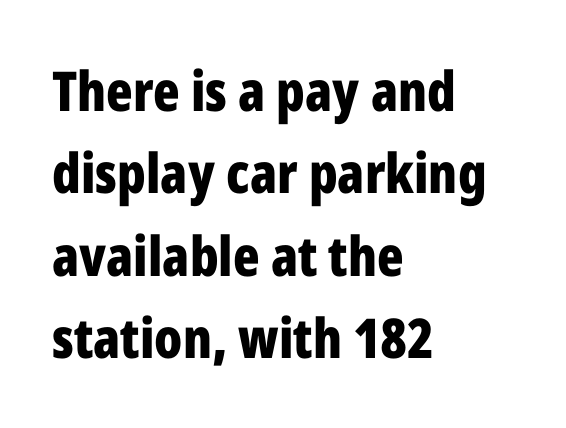
{"serif": "no", "italic": "no", "bold": "yes", "weight": "bold", "width": "condensed", "stroke_contrast": "low", "x_height": "medium", "monospaced": "no", "underline": "no", "align": "left", "line_spacing": "normal", "line_spacing_ratio": 1.5, "letter_spacing": "normal", "letter_spacing_em": 0.0, "glyph_px": 55}
